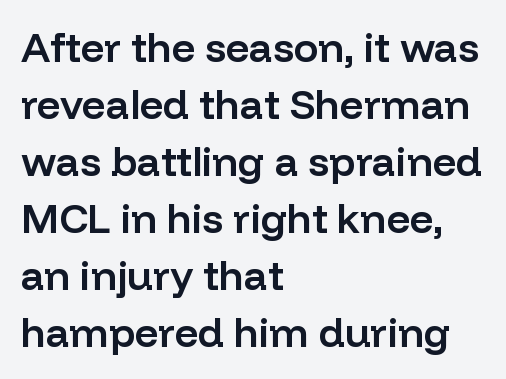
Q: Is the text bold? A: Semi-bold.
Q: Is the text italic (slanted)? A: No, it is upright.
Q: Is the typeface a serif or a sans-serif typeface? A: Sans-serif.
Q: Is the text underlined? A: No.
Q: How is the paragraph aligned? A: Left-aligned.
Q: Is the spacing between letters normal or unusually wide? A: Normal.
Q: Is the spacing between lines tight, normal or loose? A: Normal.
Q: Width (condensed, normal, or wide)? A: Normal.
Q: Stroke contrast? A: Low.
Q: x-height? A: Medium.
Q: Monospaced? A: No.
